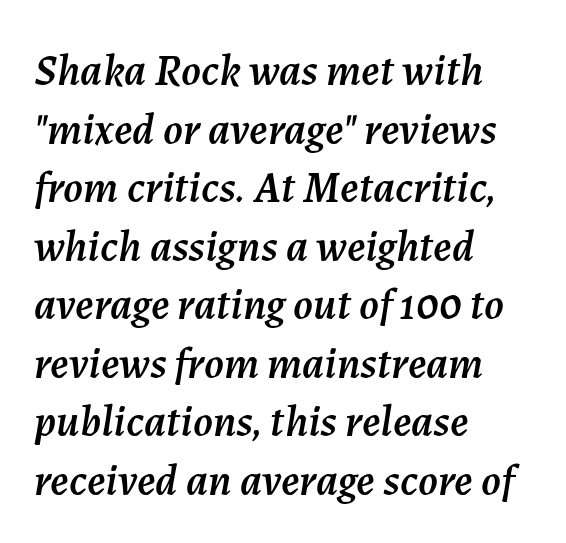
Do the characters align in a grid? No, the font is proportional. The whole block is typeset with a tilt. Here the glyphs are tracked normally, forming tight word shapes. Horizontal alignment here is leftward, the default for most running prose. Plain, unruled lines of type. A normal amount of white space separates one row of letters from the next.
